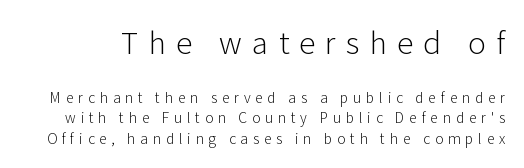
The image shows 30 px light sans-serif type, upright; set normal line spacing (1.44x), unusually wide letter spacing (+0.34 em), not underlined; the first (top) block is 2.14x larger; low stroke contrast and a medium x-height.
